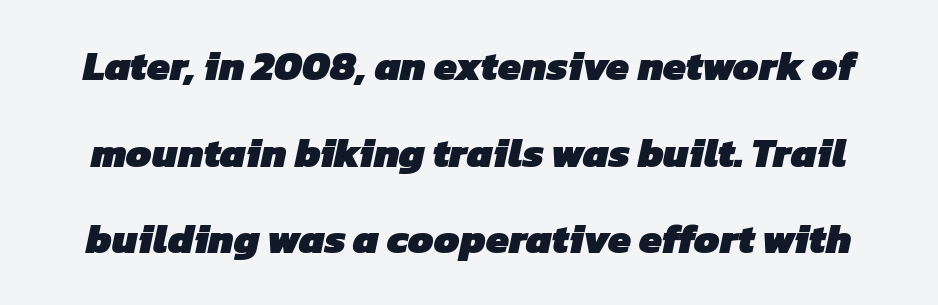
Q: Is the text bold? A: Yes.
Q: Is the typeface a serif or a sans-serif typeface? A: Sans-serif.
Q: Is the text underlined? A: No.
Q: Is the spacing between letters normal or unusually wide? A: Normal.
Q: Is the spacing between lines tight, normal or loose? A: Loose.
Q: Width (condensed, normal, or wide)? A: Normal.
Q: Stroke contrast? A: Low.
Q: x-height? A: Medium.
Q: Monospaced? A: No.
